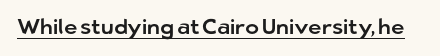
The image shows 21 px text type, upright; set normal letter spacing, underlined.
